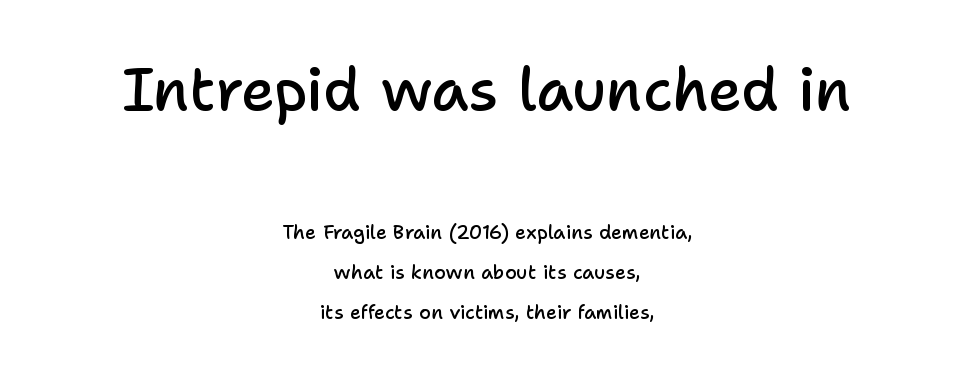
The image shows 58 px semibold sans-serif type, upright; set centered, loose line spacing (2.11x), normal letter spacing, not underlined; the first (top) block is 3.05x larger; low stroke contrast and a medium x-height.
